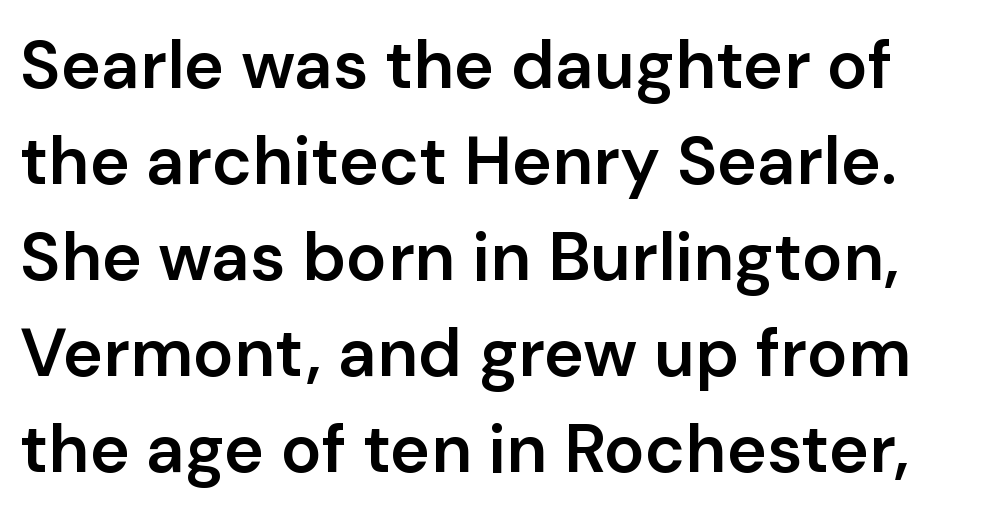
The image shows 68 px semibold sans-serif type, upright; set normal line spacing (1.41x), normal letter spacing, not underlined; low stroke contrast and a medium x-height.
